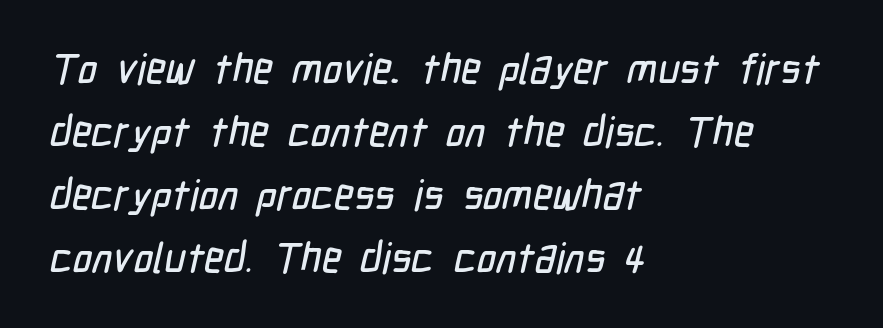
A typesetter would call this zero additional tracking. If you drew a ruler down the left edge, every line would touch it. Any mark beneath the type? The region is blank. Nope, no serifs anywhere on these letters. Think of a printed novel: that variable character pitch is what you see here.
